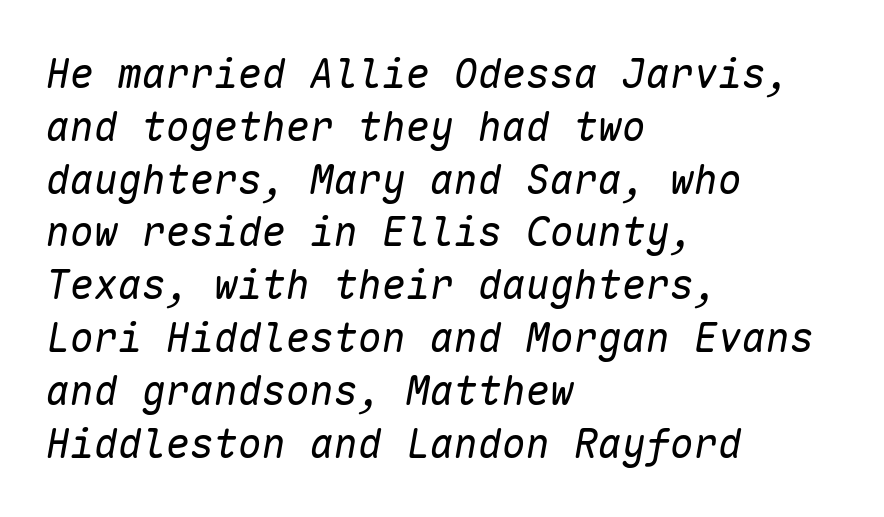
Q: Is the text bold? A: No.
Q: Is the text italic (slanted)? A: Yes, it leans right by about 10 degrees.
Q: Is the text underlined? A: No.
Q: How is the paragraph aligned? A: Left-aligned.
Q: Is the spacing between letters normal or unusually wide? A: Normal.
Q: Is the spacing between lines tight, normal or loose? A: Normal.
Q: Width (condensed, normal, or wide)? A: Normal.
Q: Stroke contrast? A: Low.
Q: x-height? A: Medium.
Q: Monospaced? A: Yes.
